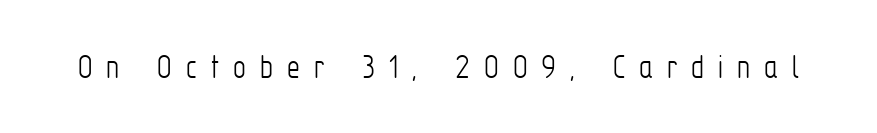
A typesetter would label this face a sans. Posture: straight, roman, zero tilt. Is this a heavy cut? Hardly; it is regular or lighter. The space beneath each line is pristine and unruled. Note the varied advance widths — an 'i' is clearly narrower than an 'm'. Between one letter and the next there's a generous, obvious gap.
